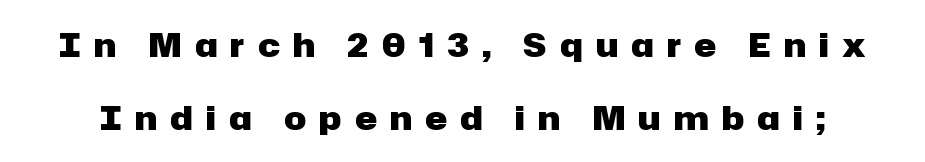
The image shows 33 px heavy sans-serif type, upright; set loose line spacing (2.21x), unusually wide letter spacing (+0.4 em), not underlined; low stroke contrast and a medium x-height.
